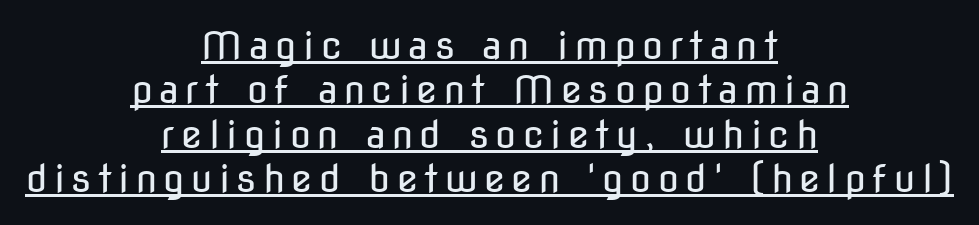
{"serif": "no", "italic": "no", "bold": "no", "weight": "regular", "width": "condensed", "stroke_contrast": "low", "x_height": "medium", "monospaced": "no", "underline": "yes", "align": "center", "line_spacing_ratio": 1.17, "glyph_px": 38}
